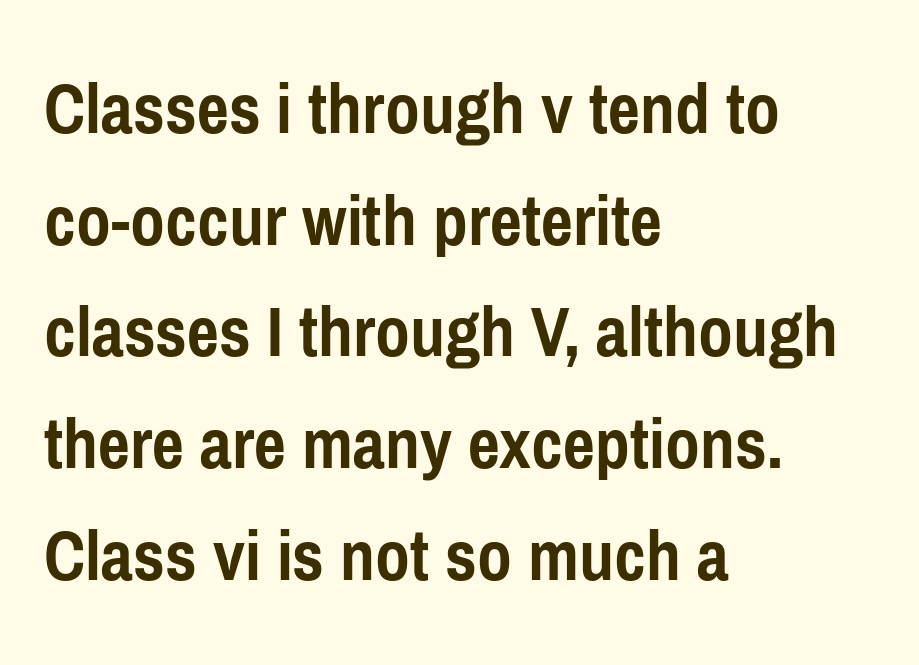
Q: Is the text bold? A: Yes.
Q: Is the text italic (slanted)? A: No, it is upright.
Q: Is the typeface a serif or a sans-serif typeface? A: Sans-serif.
Q: Is the text underlined? A: No.
Q: How is the paragraph aligned? A: Left-aligned.
Q: Is the spacing between letters normal or unusually wide? A: Normal.
Q: Is the spacing between lines tight, normal or loose? A: Normal.
Q: Width (condensed, normal, or wide)? A: Condensed.
Q: Stroke contrast? A: Low.
Q: x-height? A: Medium.
Q: Monospaced? A: No.
